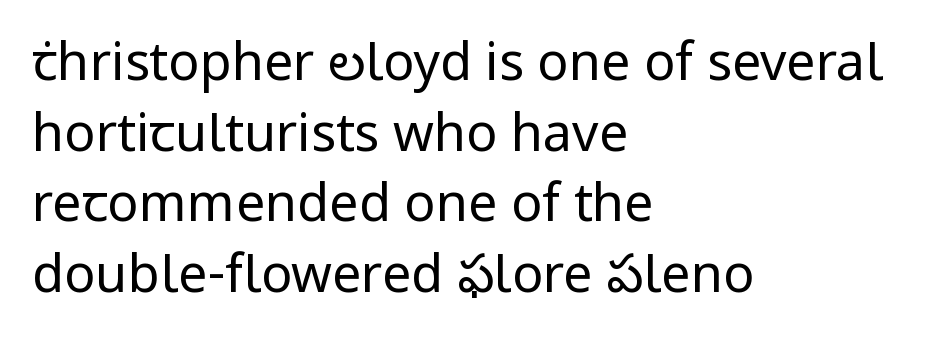
{"serif": "no", "italic": "no", "bold": "no", "weight": "regular", "width": "normal", "stroke_contrast": "low", "x_height": "medium", "monospaced": "no", "underline": "no", "align": "left", "line_spacing": "normal", "line_spacing_ratio": 1.36, "letter_spacing": "normal", "letter_spacing_em": 0.0, "glyph_px": 52}
